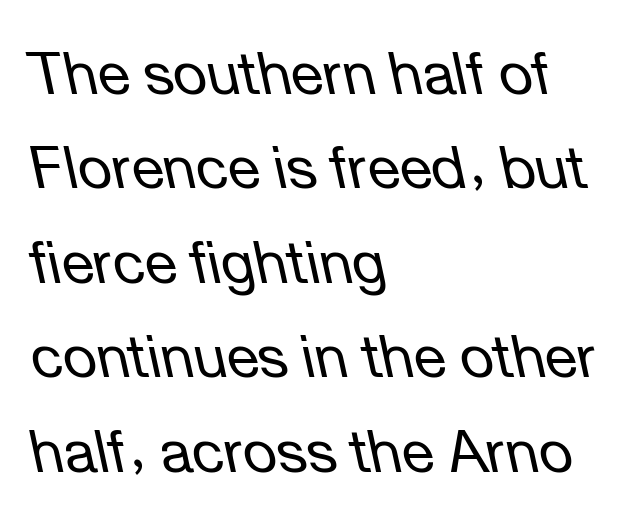
{"italic": "yes", "lean": "left", "slant_degrees": 12, "bold": "no", "weight": "regular", "width": "normal", "stroke_contrast": "low", "x_height": "medium", "monospaced": "no", "underline": "no", "align": "left", "line_spacing": "normal", "line_spacing_ratio": 1.6, "letter_spacing": "normal", "letter_spacing_em": 0.0, "glyph_px": 59}
